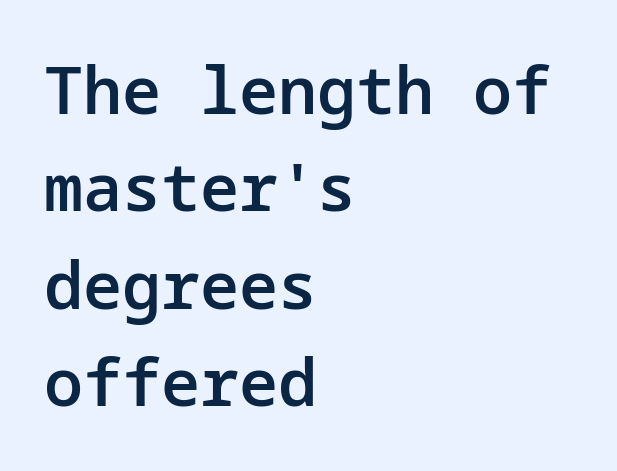
Q: Is the text bold? A: Semi-bold.
Q: Is the text italic (slanted)? A: No, it is upright.
Q: Is the typeface a serif or a sans-serif typeface? A: Sans-serif.
Q: Is the text underlined? A: No.
Q: How is the paragraph aligned? A: Left-aligned.
Q: Is the spacing between letters normal or unusually wide? A: Normal.
Q: Is the spacing between lines tight, normal or loose? A: Normal.
Q: Width (condensed, normal, or wide)? A: Normal.
Q: Stroke contrast? A: Low.
Q: x-height? A: Medium.
